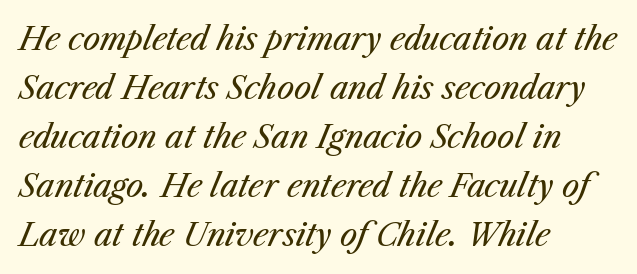
{"italic": "yes", "lean": "right", "slant_degrees": 23, "bold": "no", "weight": "regular", "width": "normal", "stroke_contrast": "medium", "x_height": "medium", "monospaced": "no", "underline": "no", "align": "left", "line_spacing": "normal", "line_spacing_ratio": 1.58, "letter_spacing": "normal", "letter_spacing_em": 0.0, "glyph_px": 31}
